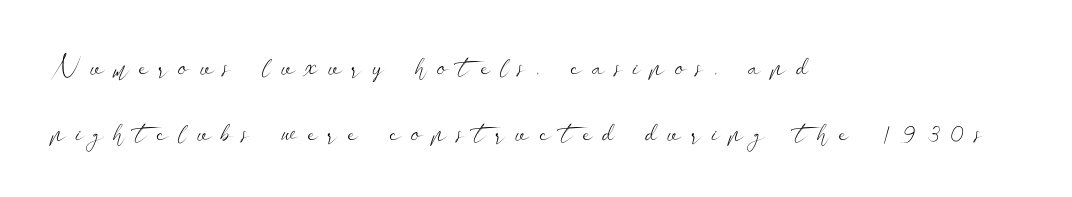
The line-height multiplier appears high, well above default. Spacing verdict: proportional, widths tailored to each character. Bare-footed words on every line. Is the type heavy? It reads as light-to-regular instead. To sum up the face: it is a sans, with no serifs.
